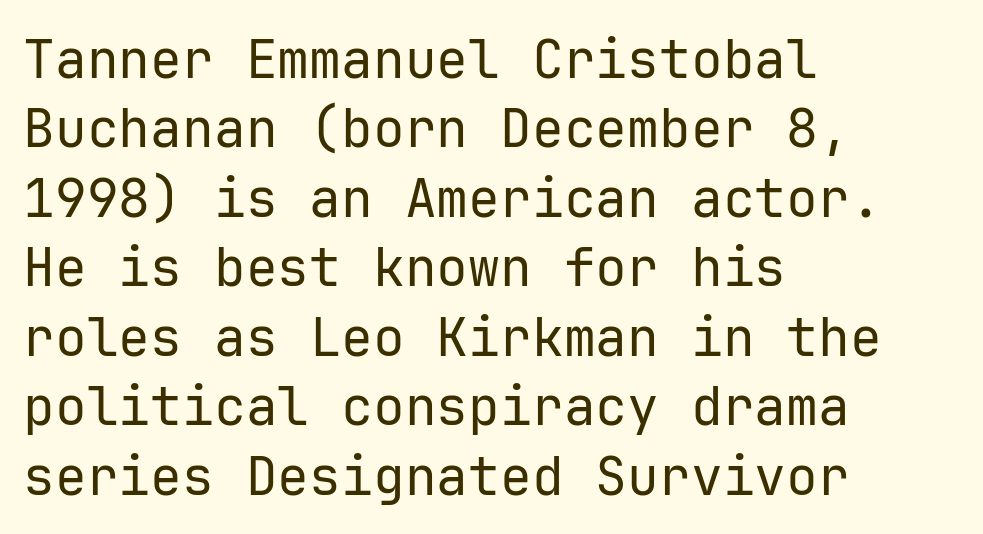
{"serif": "no", "italic": "no", "bold": "no", "weight": "regular", "width": "normal", "stroke_contrast": "low", "x_height": "medium", "underline": "no", "align": "left", "line_spacing": "normal", "line_spacing_ratio": 1.31, "letter_spacing": "normal", "letter_spacing_em": 0.0, "glyph_px": 53}
